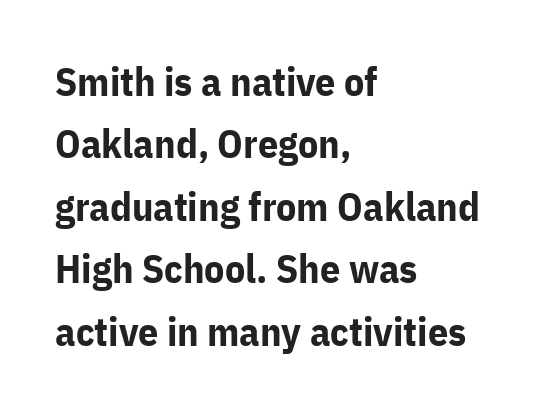
Q: Is the text bold? A: Yes.
Q: Is the text italic (slanted)? A: No, it is upright.
Q: Is the typeface a serif or a sans-serif typeface? A: Sans-serif.
Q: Is the text underlined? A: No.
Q: How is the paragraph aligned? A: Left-aligned.
Q: Is the spacing between letters normal or unusually wide? A: Normal.
Q: Is the spacing between lines tight, normal or loose? A: Normal.
Q: Width (condensed, normal, or wide)? A: Normal.
Q: Stroke contrast? A: Low.
Q: x-height? A: Medium.
Q: Monospaced? A: No.
